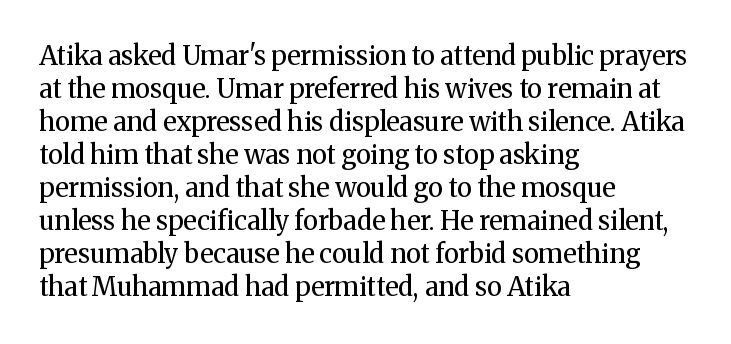
Q: Is the text bold? A: No.
Q: Is the text italic (slanted)? A: No, it is upright.
Q: Is the text underlined? A: No.
Q: How is the paragraph aligned? A: Left-aligned.
Q: Is the spacing between letters normal or unusually wide? A: Normal.
Q: Is the spacing between lines tight, normal or loose? A: Normal.
